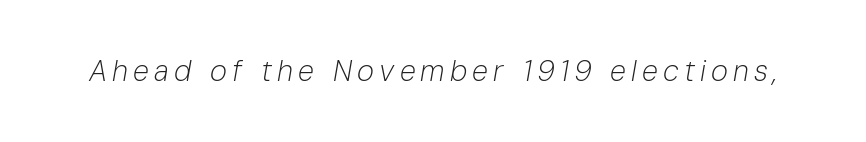
Q: Is the text bold? A: No.
Q: Is the text italic (slanted)? A: Yes, it leans right by about 10 degrees.
Q: Is the text underlined? A: No.
Q: Width (condensed, normal, or wide)? A: Normal.
Q: Stroke contrast? A: Low.
Q: x-height? A: Medium.
Q: Monospaced? A: No.
